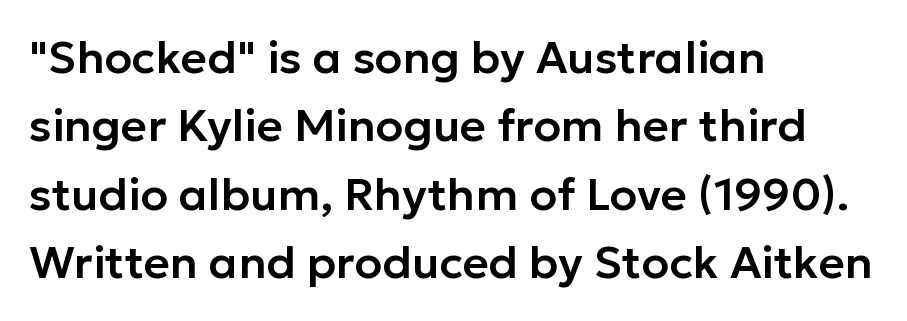
If you measured baseline to baseline, you'd find a middling distance. You could not count columns in this text — the font is proportionally spaced. This sample uses plain, unmodified letter spacing. A roman cut, with each character standing at attention. A classic flush-left, rag-right setting is used for this passage. Words float on clear page, feet unadorned.
